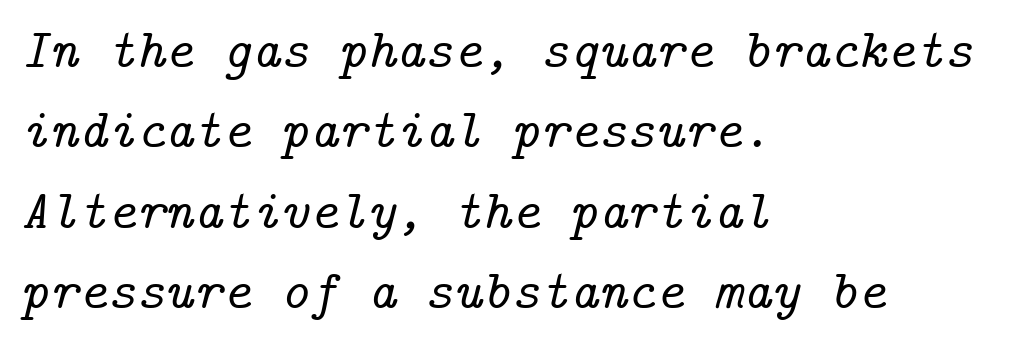
Italic? Definitely — the glyphs are oblique. Note: serifs present on the glyphs. The gaps between neighbouring characters are ordinary and unremarkable. Leftover space on each line is placed entirely after the last word. What's the leading like? Ordinary, nothing unusual. Plain, unruled lines of type.
